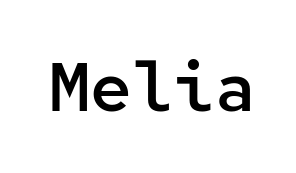
This sample uses a sans-serif face. The space directly below the letters is spotless. Ascenders rise straight up at ninety degrees. This sample has the even, mechanical cadence of fixed-width lettering. Weight check: semibold — heavier than regular, not quite bold. The letterforms sit shoulder to shoulder at normal distance.
